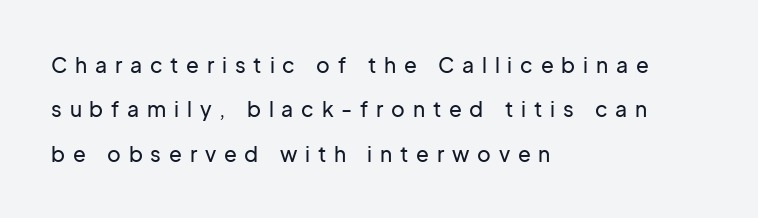
Q: Is the text italic (slanted)? A: No, it is upright.
Q: Is the text underlined? A: No.
Q: How is the paragraph aligned? A: Left-aligned.
Q: Is the spacing between letters normal or unusually wide? A: Unusually wide.
Q: Is the spacing between lines tight, normal or loose? A: Loose.
